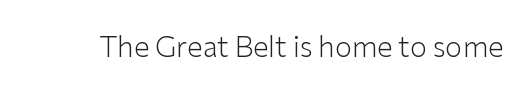
{"serif": "no", "italic": "no", "bold": "no", "weight": "light", "width": "normal", "stroke_contrast": "low", "x_height": "medium", "monospaced": "no", "underline": "no", "letter_spacing": "normal", "letter_spacing_em": 0.0, "glyph_px": 28}
